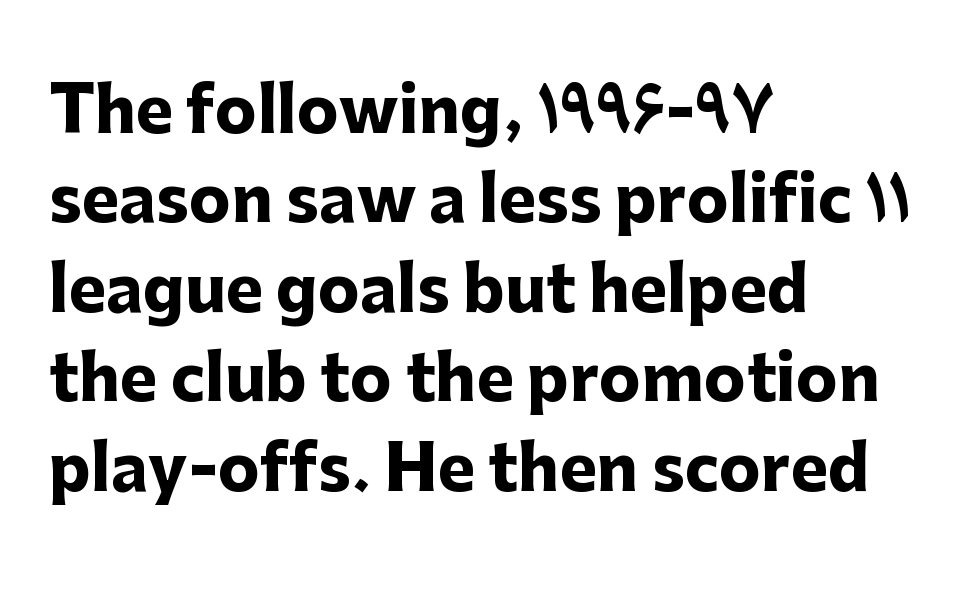
{"serif": "no", "italic": "no", "bold": "yes", "weight": "heavy", "width": "normal", "stroke_contrast": "low", "x_height": "medium", "monospaced": "no", "underline": "no", "align": "left", "line_spacing": "normal", "line_spacing_ratio": 1.42, "letter_spacing": "normal", "letter_spacing_em": 0.0, "glyph_px": 63}
